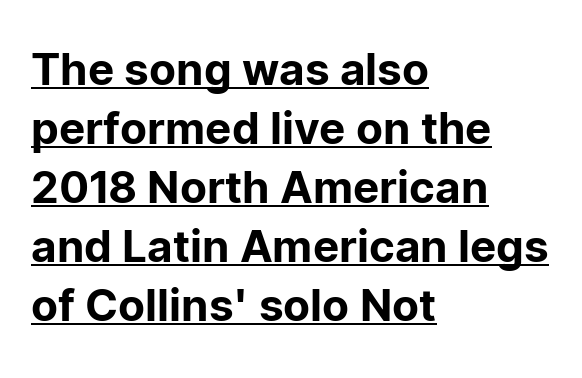
No italicization has been applied; the sample stays upright. The typesetter chose a ragged-right arrangement here. Caption: standard tracking, unaltered. You can tell from the bare stems that sans-serif type was used. Underlining? Definitely there. How would I describe the line gaps? Plain and ordinary.
